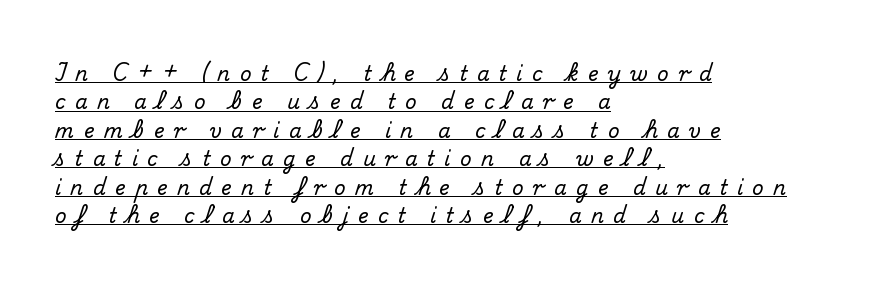
The image shows 20 px text type; set left-aligned, normal line spacing (1.42x), unusually wide letter spacing (+0.47 em), underlined.
